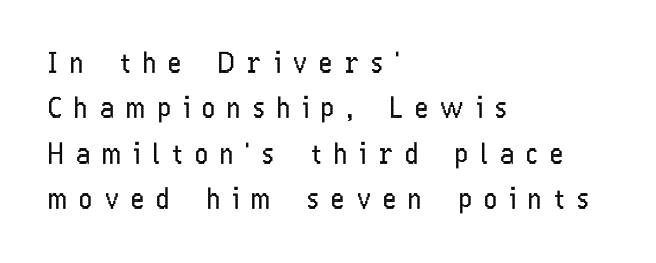
Type without underlining. These lines stack with their left ends in a neat column. Stems and bowls with no extra thickness — not bold. A typesetter would mark this as roman, not italic. The designer left line spacing at the default.
